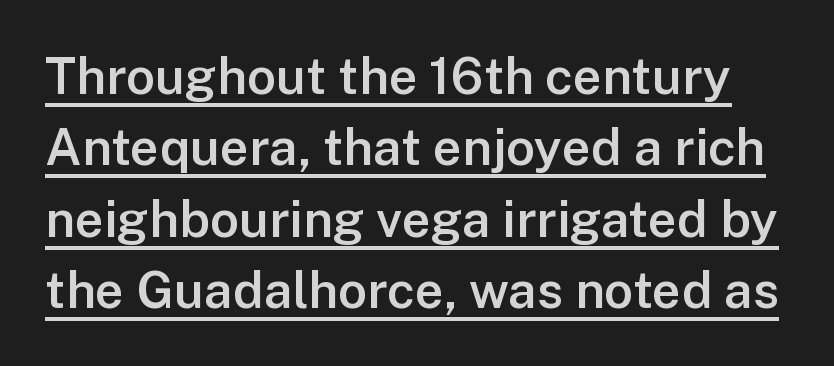
Q: Is the text bold? A: Semi-bold.
Q: Is the text italic (slanted)? A: No, it is upright.
Q: Is the typeface a serif or a sans-serif typeface? A: Sans-serif.
Q: Is the text underlined? A: Yes.
Q: Is the spacing between letters normal or unusually wide? A: Normal.
Q: Is the spacing between lines tight, normal or loose? A: Normal.
Q: Width (condensed, normal, or wide)? A: Normal.
Q: Stroke contrast? A: Low.
Q: x-height? A: Medium.
Q: Monospaced? A: No.
